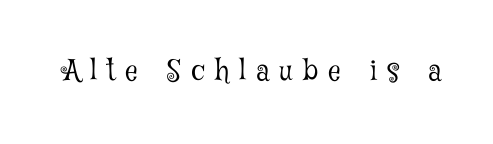
The image shows 28 px light, condensed serif type, upright; set unusually wide letter spacing (+0.36 em), not underlined; low stroke contrast and a medium x-height.
